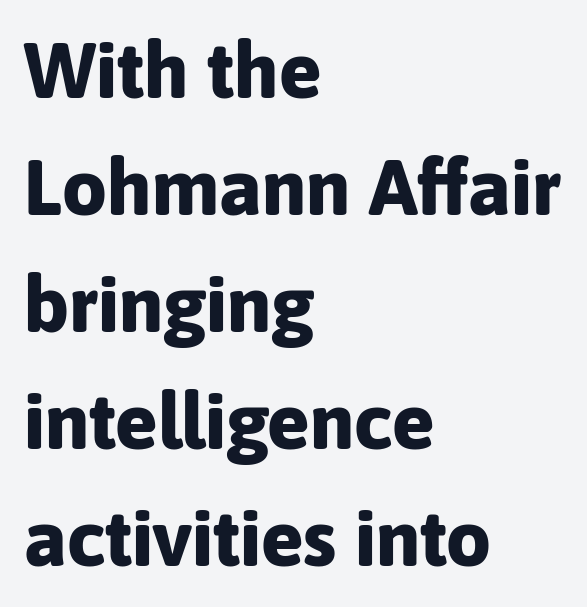
Q: Is the text bold? A: Yes.
Q: Is the text italic (slanted)? A: No, it is upright.
Q: Is the typeface a serif or a sans-serif typeface? A: Sans-serif.
Q: Is the text underlined? A: No.
Q: How is the paragraph aligned? A: Left-aligned.
Q: Is the spacing between letters normal or unusually wide? A: Normal.
Q: Is the spacing between lines tight, normal or loose? A: Normal.
Q: Width (condensed, normal, or wide)? A: Normal.
Q: Stroke contrast? A: Low.
Q: x-height? A: Medium.
Q: Monospaced? A: No.
